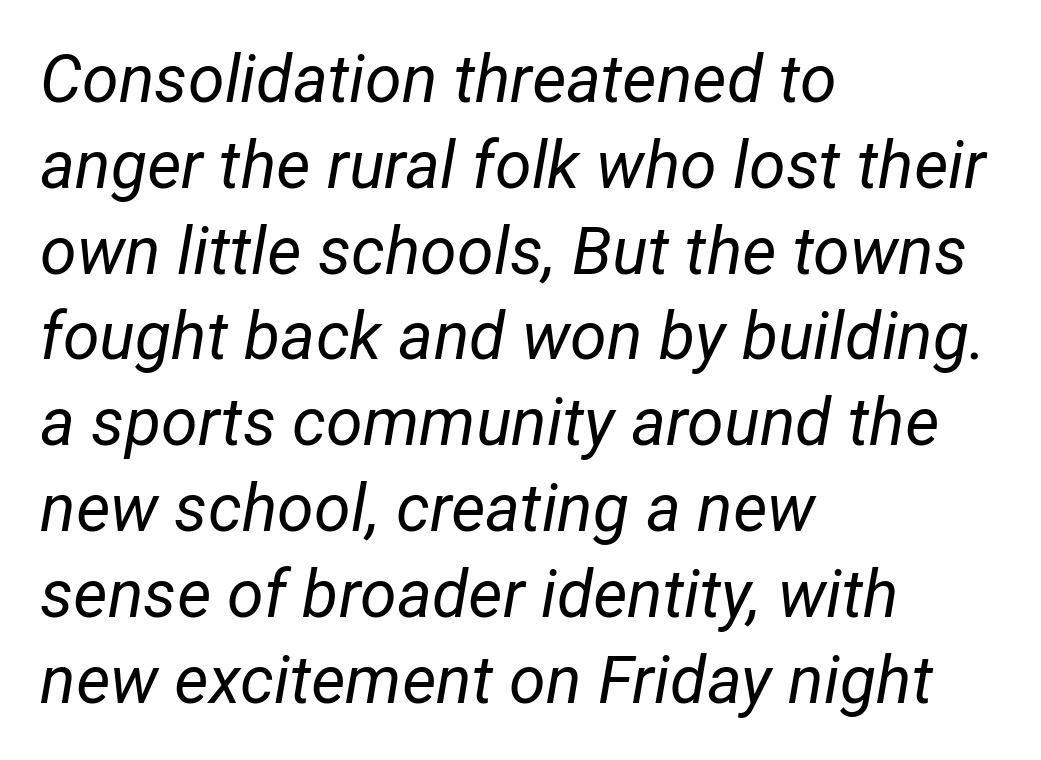
The image shows 66 px regular-weight type, italic (leaning right); set left-aligned, normal line spacing (1.3x), normal letter spacing, not underlined; low stroke contrast and a medium x-height.
